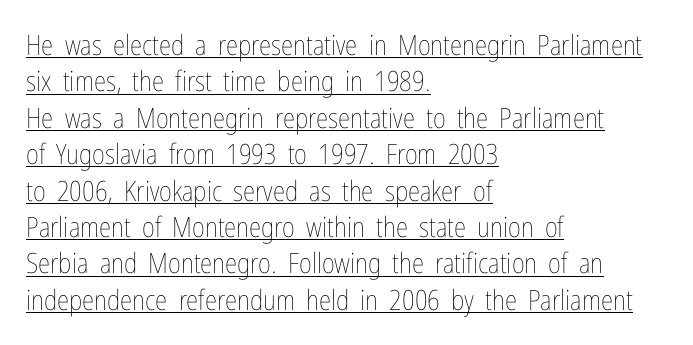
Q: Is the text bold? A: No.
Q: Is the text italic (slanted)? A: No, it is upright.
Q: Is the text underlined? A: Yes.
Q: How is the paragraph aligned? A: Left-aligned.
Q: Is the spacing between letters normal or unusually wide? A: Normal.
Q: Is the spacing between lines tight, normal or loose? A: Normal.
Q: Width (condensed, normal, or wide)? A: Condensed.
Q: Stroke contrast? A: Low.
Q: x-height? A: Medium.
Q: Monospaced? A: No.
